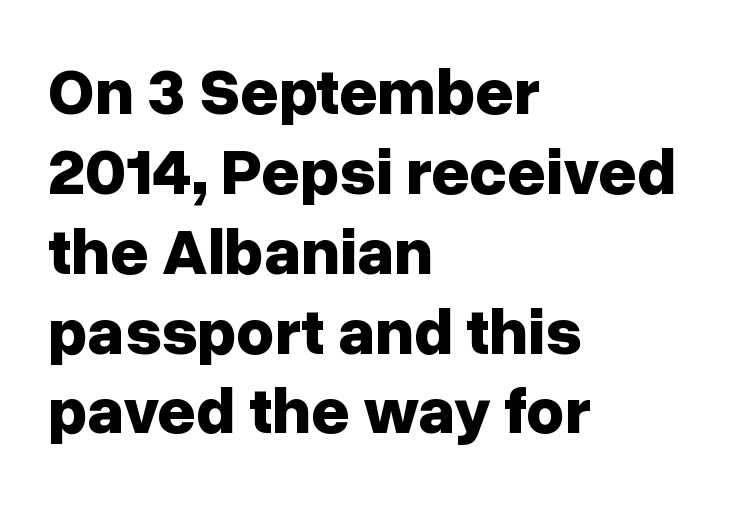
The image shows 66 px bold sans-serif type, upright; set left-aligned, line spacing 1.21x, normal letter spacing, not underlined; low stroke contrast and a medium x-height.
